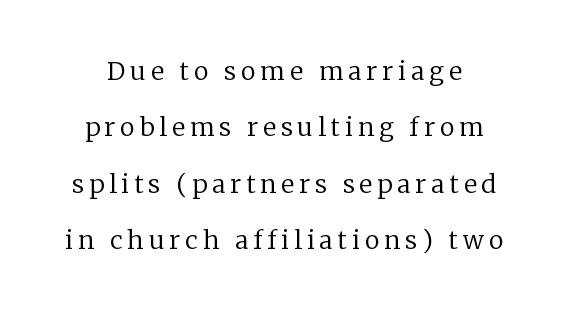
Q: Is the text bold? A: No.
Q: Is the text italic (slanted)? A: No, it is upright.
Q: Is the text underlined? A: No.
Q: Is the spacing between letters normal or unusually wide? A: Unusually wide.
Q: Is the spacing between lines tight, normal or loose? A: Loose.
